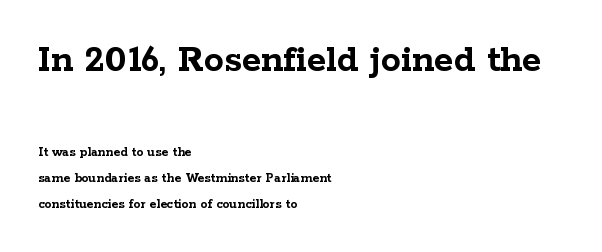
The image shows 40 px semibold, wide serif type, upright; set left-aligned, line spacing 1.86x, normal letter spacing, not underlined; the first (top) block is 2.86x larger; low stroke contrast and a medium x-height.
